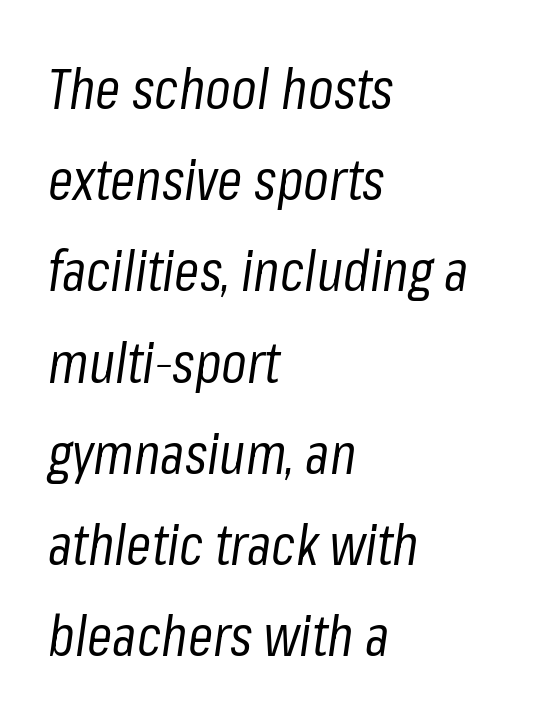
{"italic": "yes", "lean": "right", "slant_degrees": 8, "bold": "no", "weight": "regular", "width": "condensed", "stroke_contrast": "low", "x_height": "medium", "monospaced": "no", "underline": "no", "align": "left", "line_spacing": "normal", "line_spacing_ratio": 1.6, "letter_spacing": "normal", "letter_spacing_em": 0.0, "glyph_px": 57}
